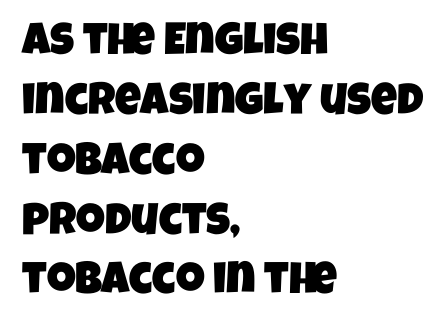
{"serif": "no", "width": "condensed", "stroke_contrast": "low", "x_height": "large", "monospaced": "no", "underline": "no", "align": "left", "line_spacing": "normal", "line_spacing_ratio": 1.33, "letter_spacing": "normal", "letter_spacing_em": 0.0, "glyph_px": 45}
